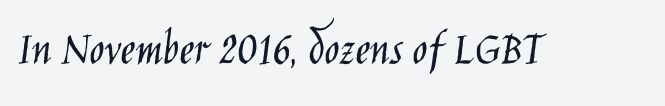
Q: Is the text bold? A: No.
Q: Is the text italic (slanted)? A: Yes.
Q: Is the typeface a serif or a sans-serif typeface? A: Sans-serif.
Q: Is the text underlined? A: No.
Q: Is the spacing between letters normal or unusually wide? A: Normal.
Q: Width (condensed, normal, or wide)? A: Condensed.
Q: Stroke contrast? A: Low.
Q: x-height? A: Large.
Q: Monospaced? A: No.
